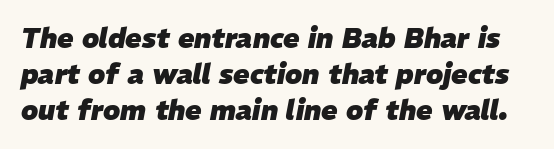
The image shows 27 px bold type, italic (leaning right); set normal line spacing (1.33x), normal letter spacing, not underlined.
